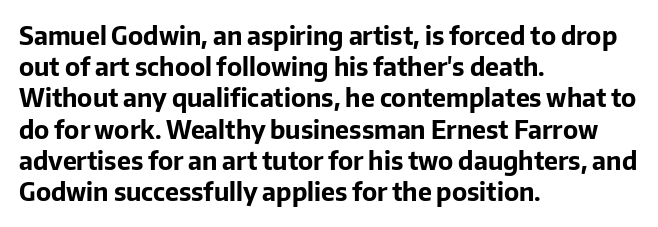
Q: Is the text bold? A: Yes.
Q: Is the text italic (slanted)? A: No, it is upright.
Q: Is the text underlined? A: No.
Q: How is the paragraph aligned? A: Left-aligned.
Q: Is the spacing between letters normal or unusually wide? A: Normal.
Q: Is the spacing between lines tight, normal or loose? A: Normal.
